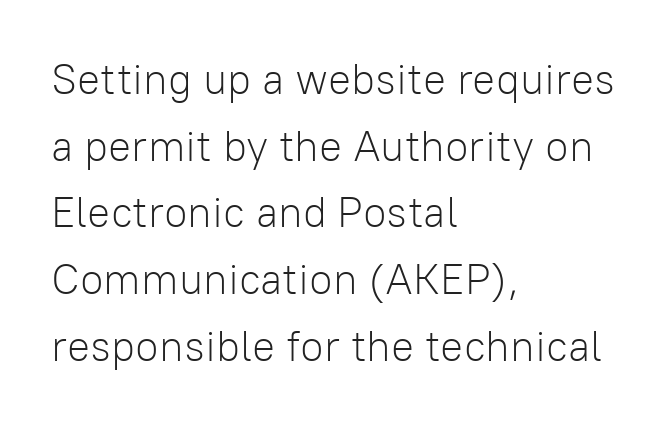
Normally led — the rows are evenly, conventionally spaced. Descenders hang freely into open space. Nothing heavy about these letters — not bold at all. The text was rendered using a sans face with plain stroke endings. Does the lettering tilt? It doesn't — this is upright.
